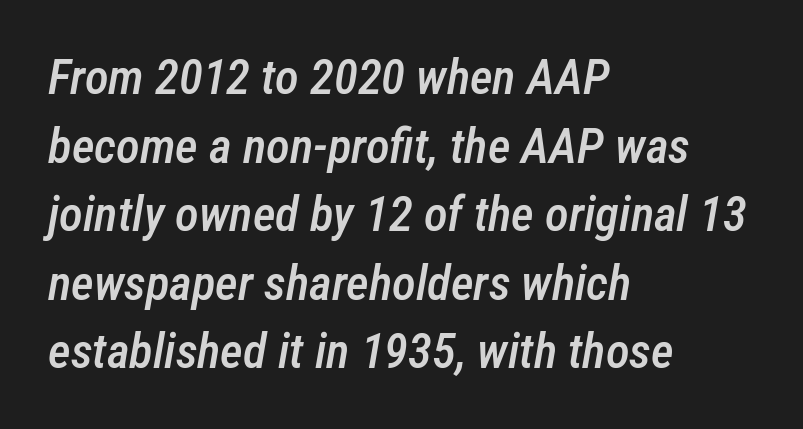
{"italic": "yes", "lean": "right", "slant_degrees": 12, "bold": "semi", "weight": "semibold", "width": "condensed", "stroke_contrast": "low", "x_height": "medium", "monospaced": "no", "underline": "no", "align": "left", "line_spacing": "normal", "line_spacing_ratio": 1.4, "letter_spacing": "normal", "letter_spacing_em": 0.0, "glyph_px": 49}
